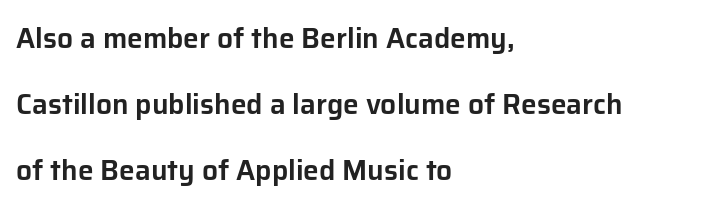
Quick note: not italic, upright. The gaps between neighbouring characters are ordinary and unremarkable. Quick note: interline space is abundant. The space directly below the letters is spotless. These lines stack with their left ends in a neat column. Regarding serifs, this sample does without them.
